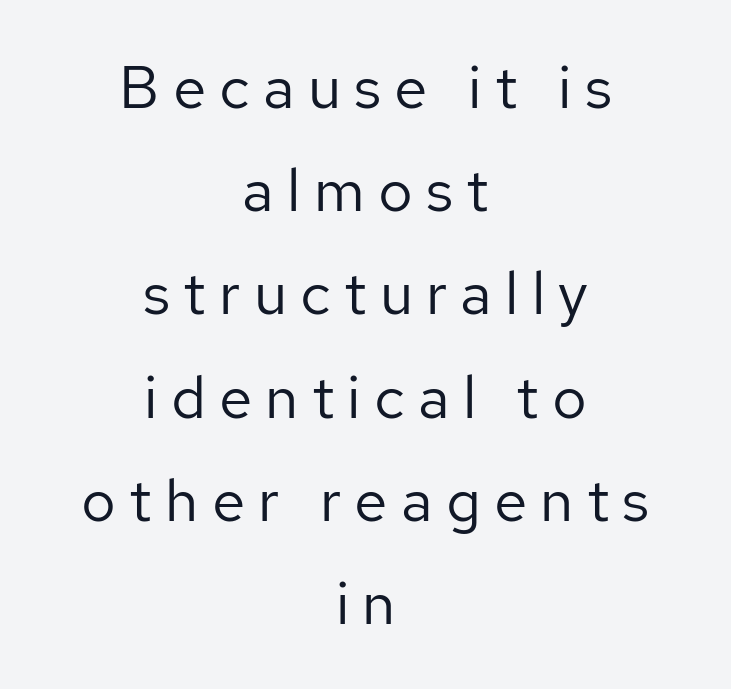
Q: Is the text bold? A: No.
Q: Is the text italic (slanted)? A: No, it is upright.
Q: Is the typeface a serif or a sans-serif typeface? A: Sans-serif.
Q: Is the text underlined? A: No.
Q: How is the paragraph aligned? A: Centered.
Q: Is the spacing between letters normal or unusually wide? A: Unusually wide.
Q: Width (condensed, normal, or wide)? A: Normal.
Q: Stroke contrast? A: Low.
Q: x-height? A: Medium.
Q: Monospaced? A: No.
